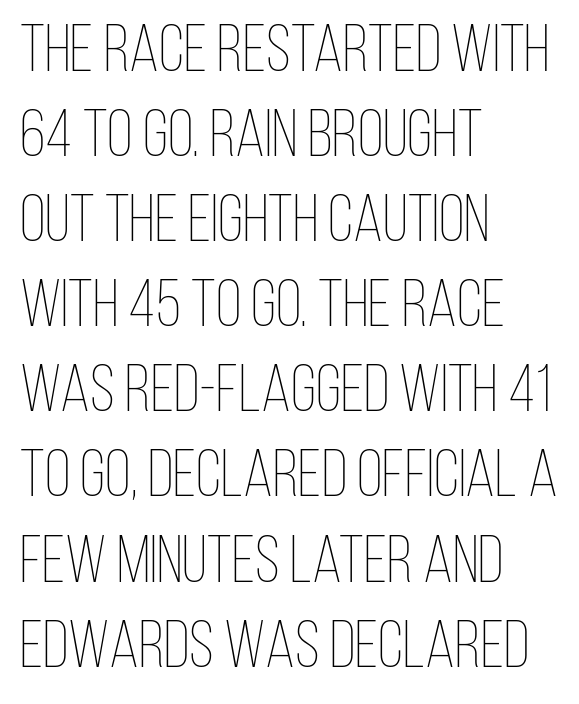
The image shows 67 px thin, condensed type, upright; set left-aligned, normal line spacing (1.27x), normal letter spacing, not underlined; low stroke contrast and a large x-height.
